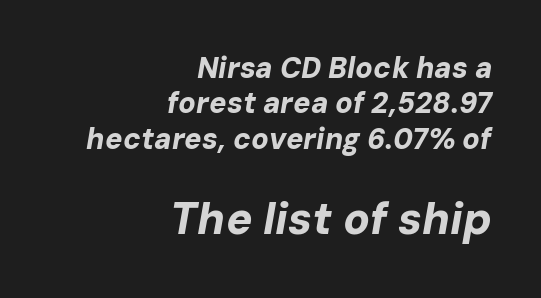
Q: Is the text bold? A: Yes.
Q: Is the text italic (slanted)? A: Yes, it leans right by about 10 degrees.
Q: Is the text underlined? A: No.
Q: How is the paragraph aligned? A: Right-aligned.
Q: Is the spacing between letters normal or unusually wide? A: Normal.
Q: Which block of text is set in a larger size, the first (top) or the second (bottom)? A: The second (bottom) one.
Q: Width (condensed, normal, or wide)? A: Normal.
Q: Stroke contrast? A: Low.
Q: x-height? A: Medium.
Q: Monospaced? A: No.
